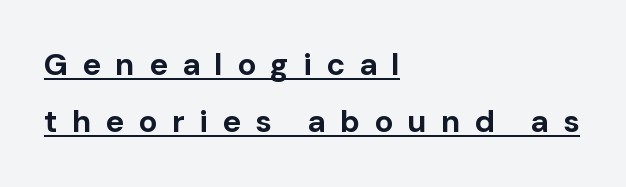
The image shows 31 px bold sans-serif type, upright; set left-aligned, line spacing 1.84x, unusually wide letter spacing (+0.46 em), underlined; low stroke contrast and a medium x-height.
